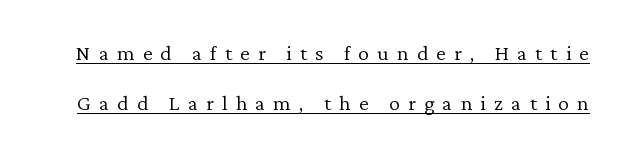
The image shows 22 px text type, upright; set loose line spacing (2.27x), unusually wide letter spacing (+0.37 em), underlined.
